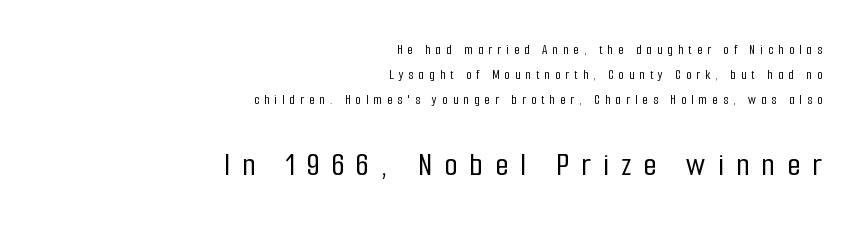
Tall strokes in this sample are plumb rather than angled. Check the space under the baseline: it is left empty. The face used here is proportionally spaced, like ordinary book or web type. Of the two passages, the one underneath uses the larger point size. Every row of glyphs terminates at an identical x-position on the right. I'd call this a sans setting — the letters go barefoot.
